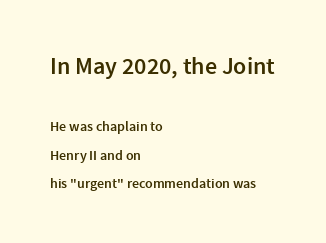
{"italic": "no", "bold": "semi", "underline": "no", "align": "left", "line_spacing": "loose", "line_spacing_ratio": 2.01, "letter_spacing": "normal", "letter_spacing_em": 0.0, "larger_block": "first", "size_ratio": 1.71, "glyph_px": 24}
